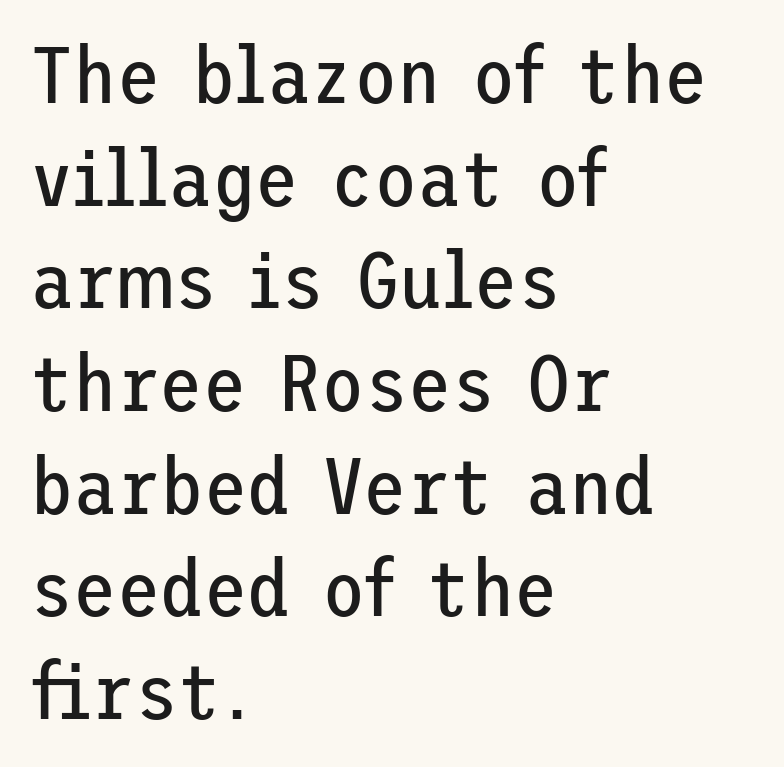
Q: Is the text bold? A: No.
Q: Is the text italic (slanted)? A: No, it is upright.
Q: Is the typeface a serif or a sans-serif typeface? A: Sans-serif.
Q: Is the text underlined? A: No.
Q: How is the paragraph aligned? A: Left-aligned.
Q: Is the spacing between letters normal or unusually wide? A: Normal.
Q: Is the spacing between lines tight, normal or loose? A: Normal.
Q: Width (condensed, normal, or wide)? A: Normal.
Q: Stroke contrast? A: Low.
Q: x-height? A: Medium.
